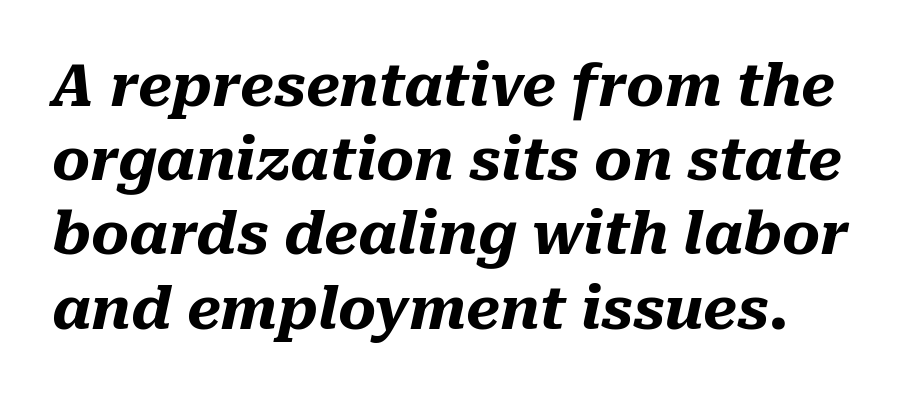
Q: Is the text bold? A: Yes.
Q: Is the text italic (slanted)? A: Yes, it leans right by about 10 degrees.
Q: Is the text underlined? A: No.
Q: Is the spacing between letters normal or unusually wide? A: Normal.
Q: Is the spacing between lines tight, normal or loose? A: Normal.
Q: Width (condensed, normal, or wide)? A: Normal.
Q: Stroke contrast? A: Medium.
Q: x-height? A: Medium.
Q: Monospaced? A: No.
